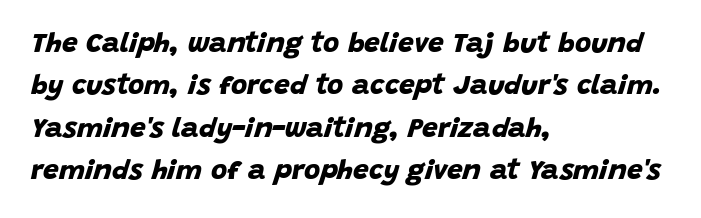
{"serif": "no", "bold": "yes", "weight": "bold", "width": "normal", "stroke_contrast": "low", "x_height": "large", "monospaced": "no", "underline": "no", "align": "left", "line_spacing": "normal", "line_spacing_ratio": 1.51, "letter_spacing": "normal", "letter_spacing_em": 0.0, "glyph_px": 28}
